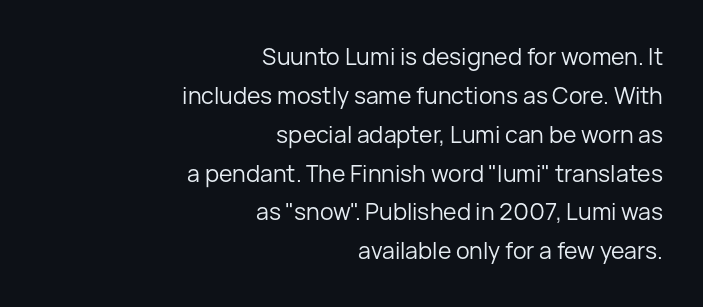
{"italic": "no", "bold": "no", "underline": "no", "align": "right", "line_spacing": "normal", "line_spacing_ratio": 1.69, "letter_spacing": "normal", "letter_spacing_em": 0.0, "glyph_px": 23}
